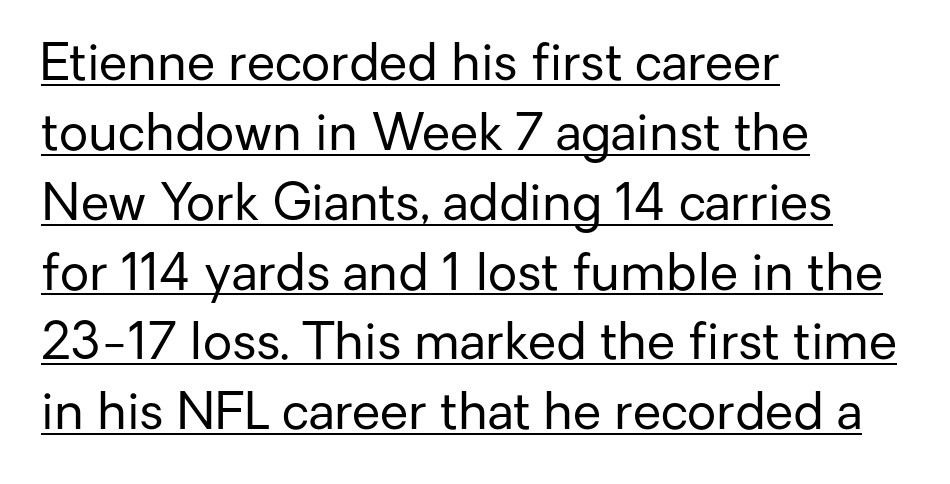
Q: Is the text bold? A: No.
Q: Is the text italic (slanted)? A: No, it is upright.
Q: Is the typeface a serif or a sans-serif typeface? A: Sans-serif.
Q: Is the text underlined? A: Yes.
Q: How is the paragraph aligned? A: Left-aligned.
Q: Is the spacing between letters normal or unusually wide? A: Normal.
Q: Is the spacing between lines tight, normal or loose? A: Normal.
Q: Width (condensed, normal, or wide)? A: Normal.
Q: Stroke contrast? A: Low.
Q: x-height? A: Medium.
Q: Monospaced? A: No.
